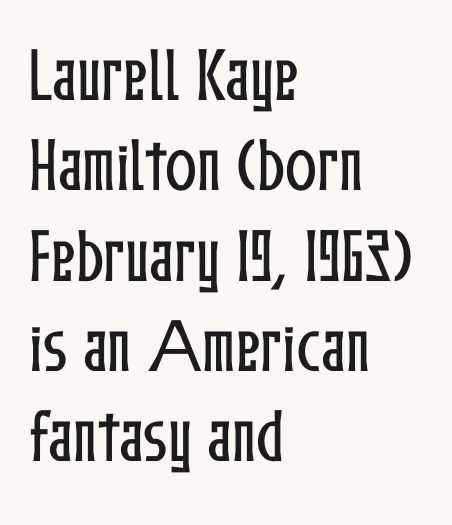
{"italic": "no", "width": "condensed", "stroke_contrast": "low", "x_height": "medium", "monospaced": "no", "underline": "no", "align": "left", "line_spacing": "normal", "line_spacing_ratio": 1.53, "letter_spacing": "normal", "letter_spacing_em": 0.0, "glyph_px": 59}
